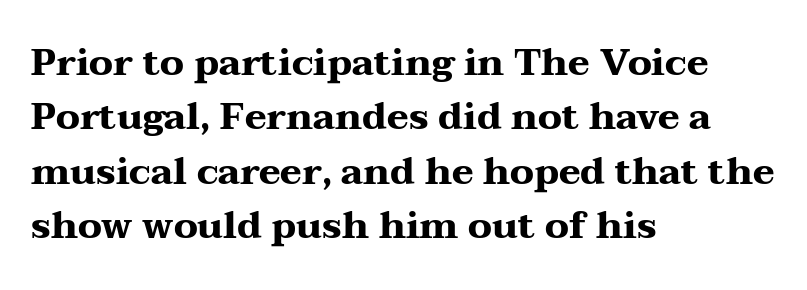
{"serif": "yes", "italic": "no", "bold": "yes", "weight": "heavy", "width": "wide", "stroke_contrast": "medium", "x_height": "medium", "monospaced": "no", "underline": "no", "align": "left", "line_spacing": "normal", "line_spacing_ratio": 1.47, "letter_spacing": "normal", "letter_spacing_em": 0.0, "glyph_px": 37}
